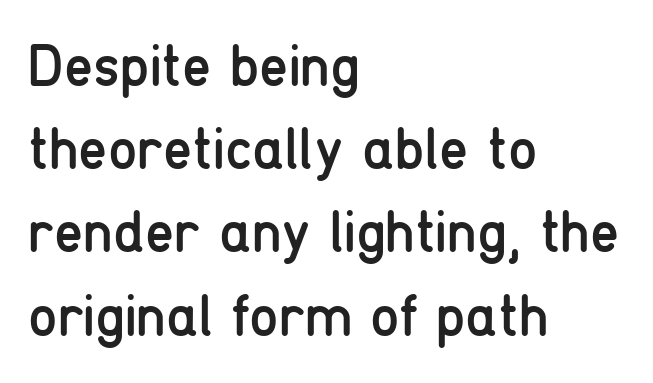
The image shows 59 px regular-weight, condensed sans-serif type, upright; set left-aligned, normal line spacing (1.41x), normal letter spacing, not underlined; low stroke contrast and a medium x-height.
